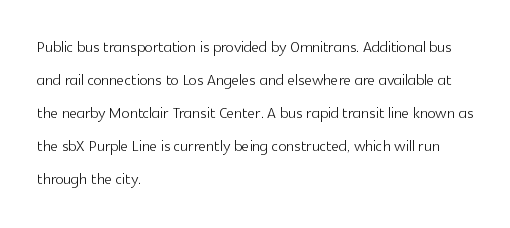
The image shows 21 px text type, upright; set left-aligned, normal line spacing (1.57x), normal letter spacing, not underlined.
